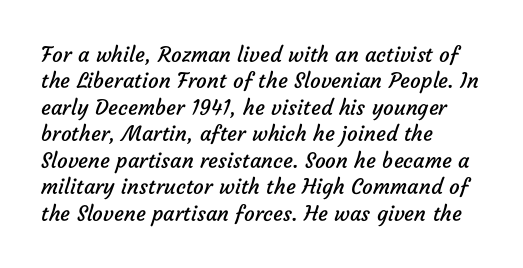
There is no visible air inserted between adjacent glyphs. A quiet, ordinary-to-light weight characterises the typeface. Bare-footed words on every line. The setting favours the left margin, as ordinary paragraphs usually do.
